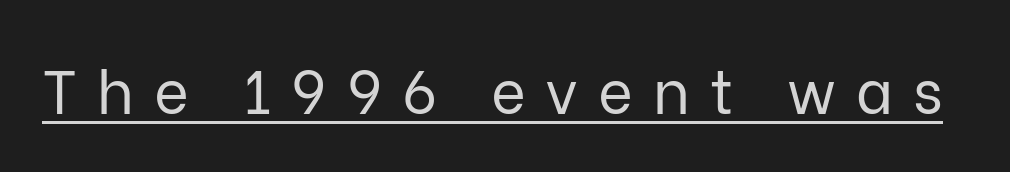
{"serif": "no", "italic": "no", "bold": "no", "weight": "regular", "width": "normal", "stroke_contrast": "low", "x_height": "medium", "monospaced": "no", "underline": "yes", "letter_spacing": "wide", "letter_spacing_em": 0.33, "glyph_px": 60}
